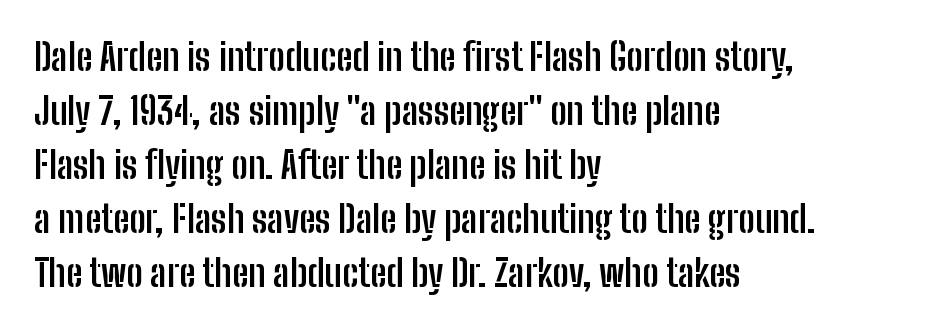
{"serif": "no", "italic": "no", "bold": "yes", "weight": "semibold", "width": "condensed", "stroke_contrast": "low", "x_height": "medium", "monospaced": "no", "underline": "no", "align": "left", "line_spacing": "normal", "line_spacing_ratio": 1.46, "letter_spacing": "normal", "letter_spacing_em": 0.0, "glyph_px": 37}
